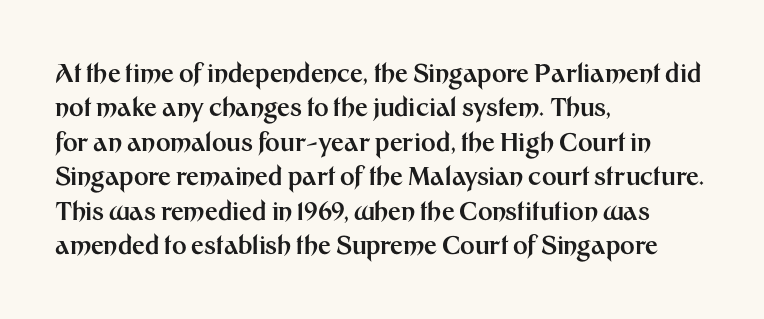
{"italic": "no", "bold": "yes", "underline": "no", "align": "left", "line_spacing": "normal", "line_spacing_ratio": 1.38, "letter_spacing": "normal", "letter_spacing_em": 0.0, "glyph_px": 25}
